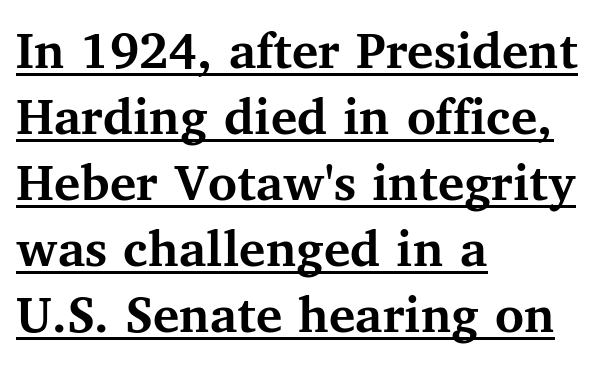
{"serif": "yes", "italic": "no", "bold": "yes", "weight": "semibold", "width": "normal", "stroke_contrast": "medium", "x_height": "medium", "monospaced": "no", "underline": "yes", "align": "left", "line_spacing_ratio": 1.2, "letter_spacing": "normal", "letter_spacing_em": 0.0, "glyph_px": 55}
